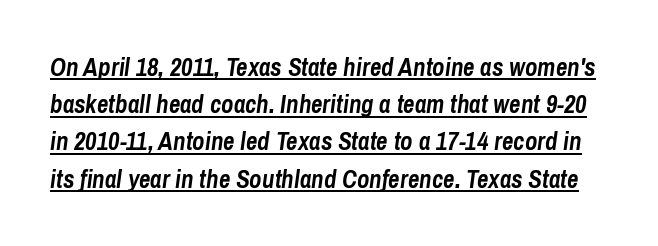
The image shows 25 px bold type, italic (leaning right); set normal line spacing (1.49x), normal letter spacing, underlined.
